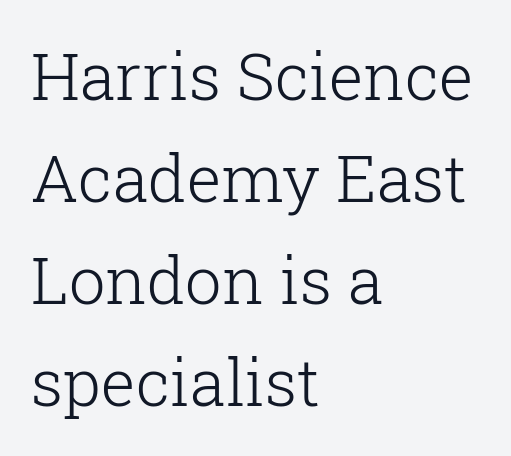
{"serif": "yes", "italic": "no", "bold": "no", "weight": "light", "width": "normal", "stroke_contrast": "low", "x_height": "medium", "monospaced": "no", "underline": "no", "align": "left", "line_spacing": "normal", "line_spacing_ratio": 1.57, "letter_spacing": "normal", "letter_spacing_em": 0.0, "glyph_px": 65}
